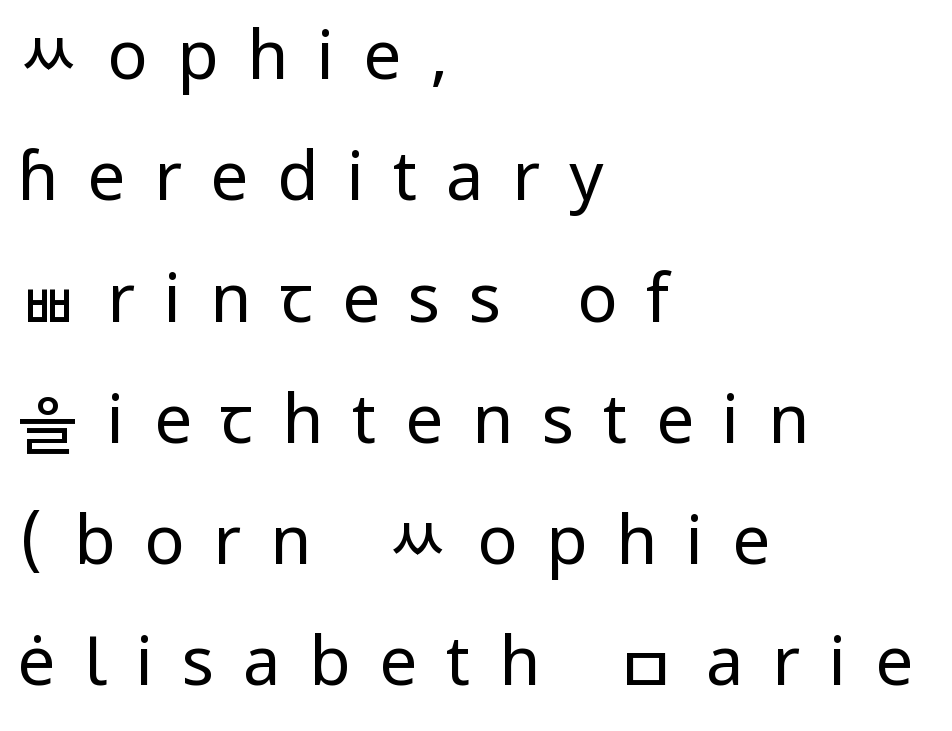
The image shows 67 px regular-weight sans-serif type, upright; set left-aligned, line spacing 1.81x, unusually wide letter spacing (+0.43 em), not underlined; low stroke contrast and a medium x-height.
